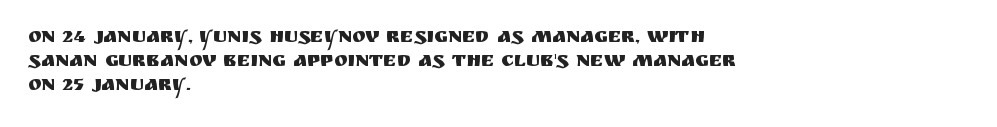
Q: Is the text italic (slanted)? A: No, it is upright.
Q: Is the text underlined? A: No.
Q: How is the paragraph aligned? A: Left-aligned.
Q: Is the spacing between letters normal or unusually wide? A: Normal.
